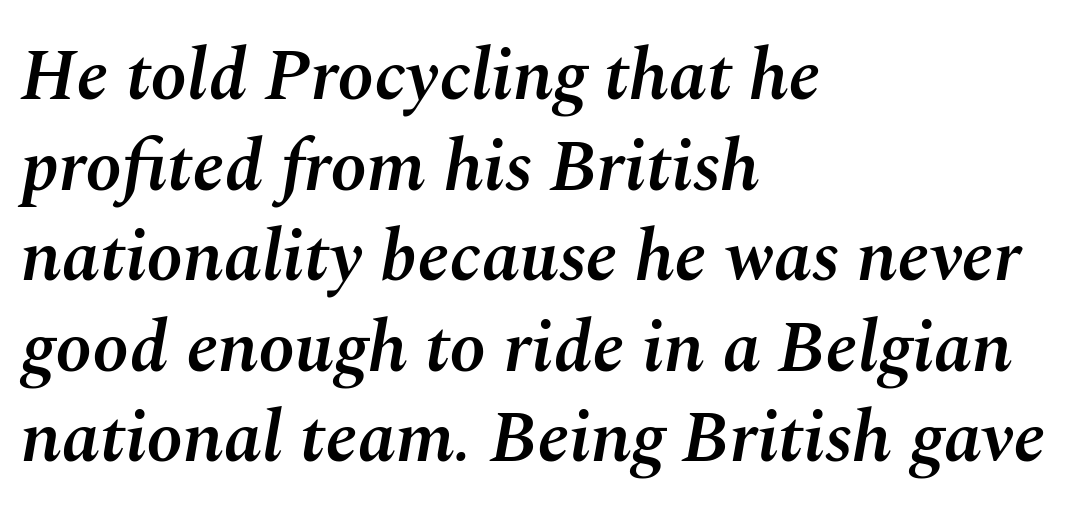
{"italic": "yes", "lean": "right", "slant_degrees": 10, "bold": "semi", "weight": "semibold", "width": "normal", "stroke_contrast": "medium", "x_height": "medium", "monospaced": "no", "underline": "no", "align": "left", "line_spacing_ratio": 1.24, "letter_spacing": "normal", "letter_spacing_em": 0.0, "glyph_px": 73}
